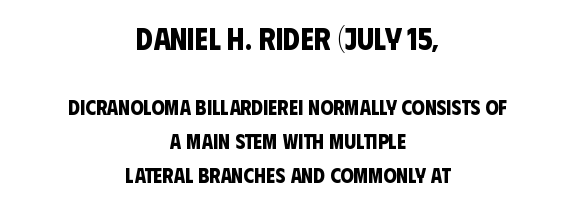
Q: Is the text bold? A: Yes.
Q: Is the typeface a serif or a sans-serif typeface? A: Sans-serif.
Q: Is the text underlined? A: No.
Q: How is the paragraph aligned? A: Centered.
Q: Is the spacing between letters normal or unusually wide? A: Normal.
Q: Is the spacing between lines tight, normal or loose? A: Normal.
Q: Which block of text is set in a larger size, the first (top) or the second (bottom)? A: The first (top) one.
Q: Width (condensed, normal, or wide)? A: Condensed.
Q: Stroke contrast? A: Low.
Q: x-height? A: Large.
Q: Monospaced? A: No.
